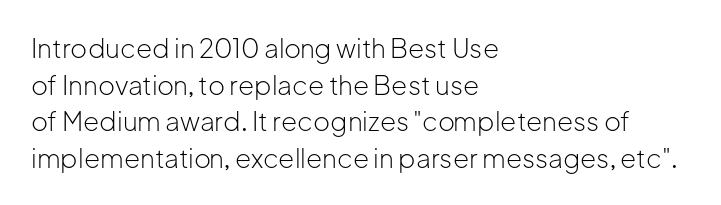
{"italic": "no", "bold": "no", "underline": "no", "align": "left", "line_spacing": "normal", "line_spacing_ratio": 1.41, "letter_spacing": "normal", "letter_spacing_em": 0.0, "glyph_px": 26}
